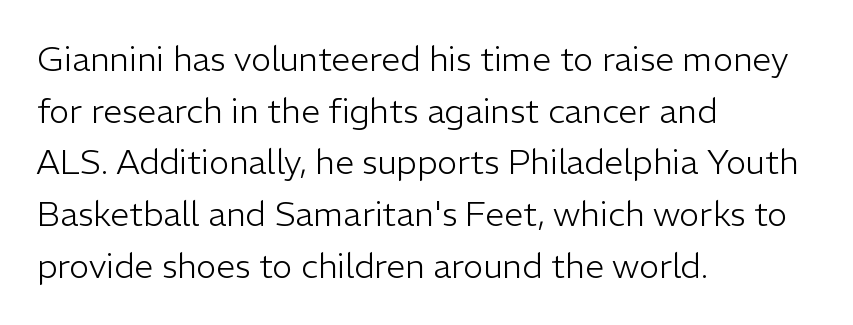
The image shows 34 px light sans-serif type, upright; set left-aligned, normal line spacing (1.52x), normal letter spacing, not underlined; low stroke contrast and a medium x-height.
